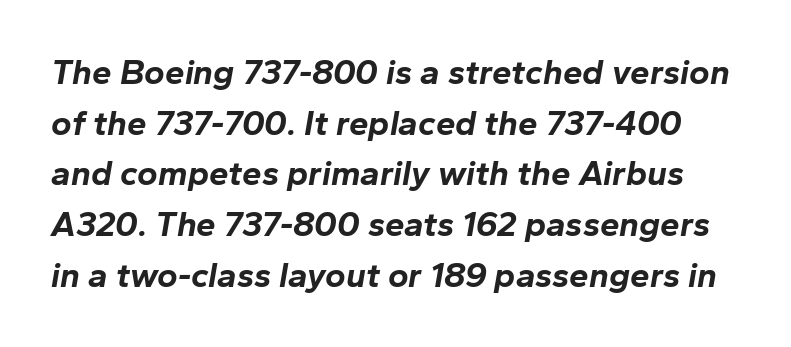
Q: Is the text bold? A: Yes.
Q: Is the text italic (slanted)? A: Yes, it leans right by about 10 degrees.
Q: Is the text underlined? A: No.
Q: Is the spacing between letters normal or unusually wide? A: Normal.
Q: Is the spacing between lines tight, normal or loose? A: Normal.
Q: Width (condensed, normal, or wide)? A: Normal.
Q: Stroke contrast? A: Low.
Q: x-height? A: Medium.
Q: Monospaced? A: No.
